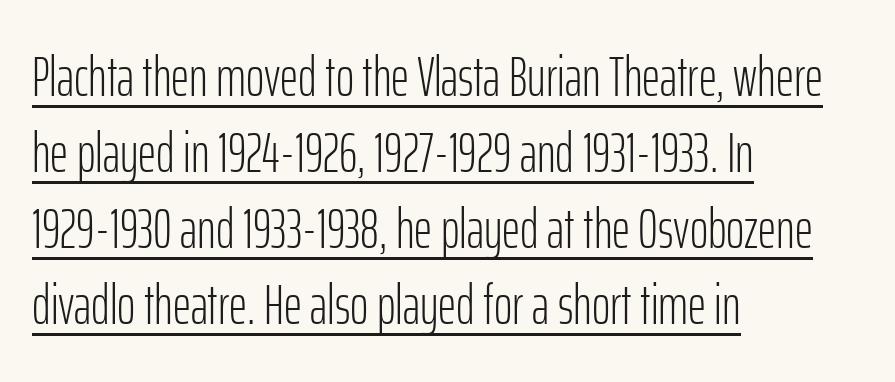
The image shows 56 px light, condensed sans-serif type, upright; set left-aligned, normal line spacing (1.36x), normal letter spacing, underlined; low stroke contrast and a medium x-height.
